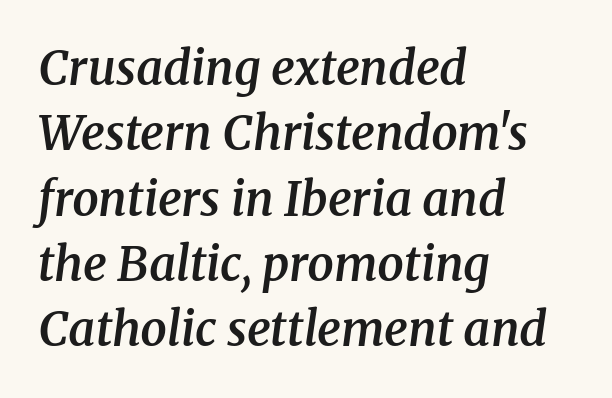
The image shows 47 px semibold serif type, italic (leaning right); set left-aligned, normal line spacing (1.39x), normal letter spacing, not underlined; medium stroke contrast and a medium x-height.
